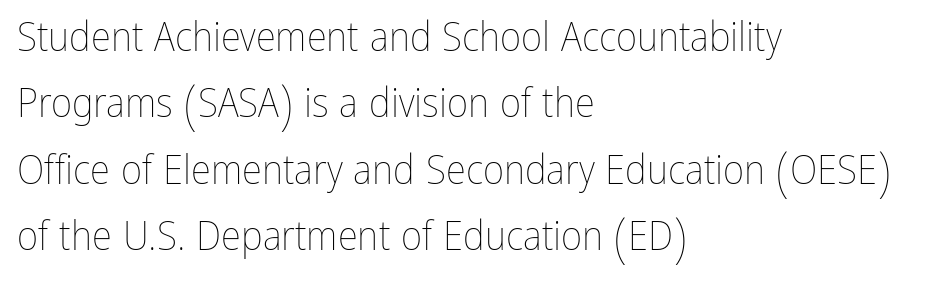
{"italic": "no", "bold": "no", "weight": "thin", "width": "condensed", "stroke_contrast": "low", "x_height": "medium", "monospaced": "no", "underline": "no", "align": "left", "line_spacing": "normal", "line_spacing_ratio": 1.62, "letter_spacing": "normal", "letter_spacing_em": 0.0, "glyph_px": 41}
